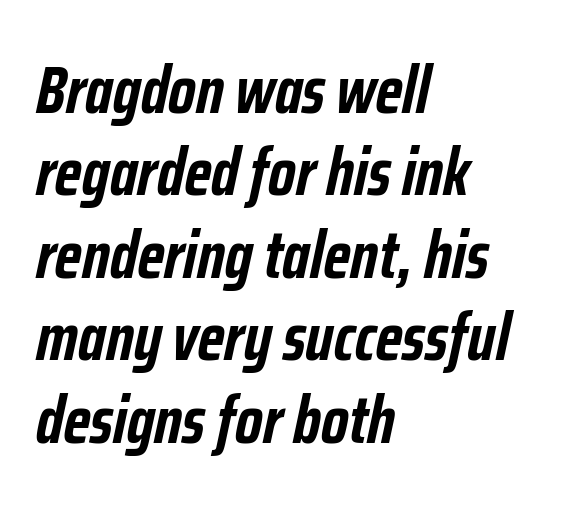
Q: Is the text bold? A: Yes.
Q: Is the text italic (slanted)? A: Yes, it leans right by about 12 degrees.
Q: Is the text underlined? A: No.
Q: How is the paragraph aligned? A: Left-aligned.
Q: Is the spacing between letters normal or unusually wide? A: Normal.
Q: Width (condensed, normal, or wide)? A: Condensed.
Q: Stroke contrast? A: Low.
Q: x-height? A: Medium.
Q: Monospaced? A: No.
